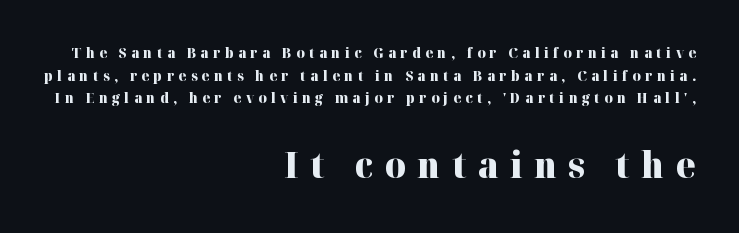
{"serif": "yes", "italic": "no", "bold": "yes", "weight": "heavy", "width": "normal", "stroke_contrast": "high", "x_height": "medium", "monospaced": "no", "underline": "no", "align": "right", "line_spacing": "normal", "line_spacing_ratio": 1.61, "letter_spacing": "wide", "letter_spacing_em": 0.31, "larger_block": "second", "size_ratio": 2.57, "glyph_px": 36}
